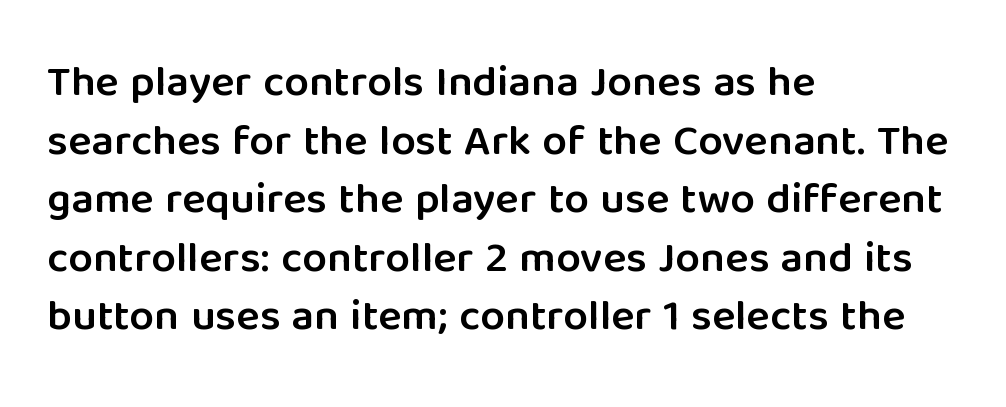
{"serif": "no", "italic": "no", "bold": "semi", "weight": "semibold", "width": "normal", "stroke_contrast": "low", "x_height": "medium", "monospaced": "no", "underline": "no", "align": "left", "line_spacing": "normal", "line_spacing_ratio": 1.33, "letter_spacing": "normal", "letter_spacing_em": 0.0, "glyph_px": 44}
